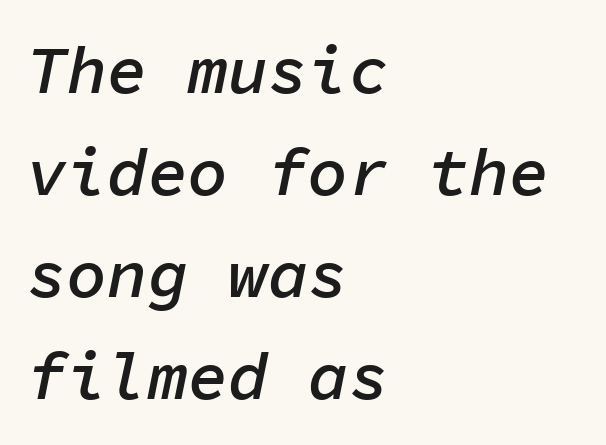
{"italic": "yes", "lean": "right", "slant_degrees": 11, "bold": "semi", "weight": "semibold", "width": "normal", "stroke_contrast": "low", "x_height": "medium", "monospaced": "yes", "underline": "no", "align": "left", "line_spacing": "normal", "line_spacing_ratio": 1.52, "letter_spacing": "normal", "letter_spacing_em": 0.0, "glyph_px": 67}
